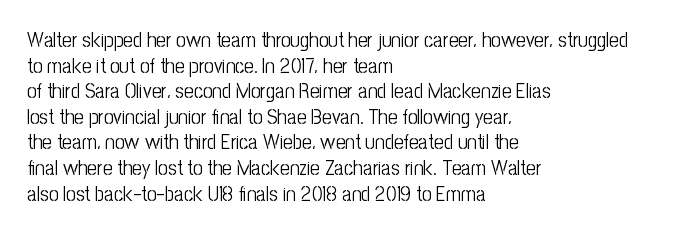
Q: Is the text bold? A: No.
Q: Is the text italic (slanted)? A: No, it is upright.
Q: Is the text underlined? A: No.
Q: How is the paragraph aligned? A: Left-aligned.
Q: Is the spacing between letters normal or unusually wide? A: Normal.
